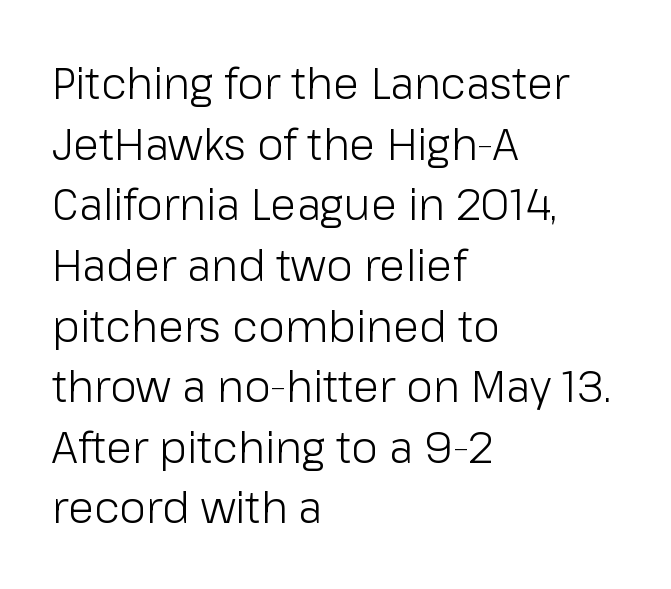
Q: Is the text bold? A: No.
Q: Is the text italic (slanted)? A: No, it is upright.
Q: Is the typeface a serif or a sans-serif typeface? A: Sans-serif.
Q: Is the text underlined? A: No.
Q: How is the paragraph aligned? A: Left-aligned.
Q: Is the spacing between letters normal or unusually wide? A: Normal.
Q: Is the spacing between lines tight, normal or loose? A: Normal.
Q: Width (condensed, normal, or wide)? A: Normal.
Q: Stroke contrast? A: Low.
Q: x-height? A: Medium.
Q: Monospaced? A: No.
